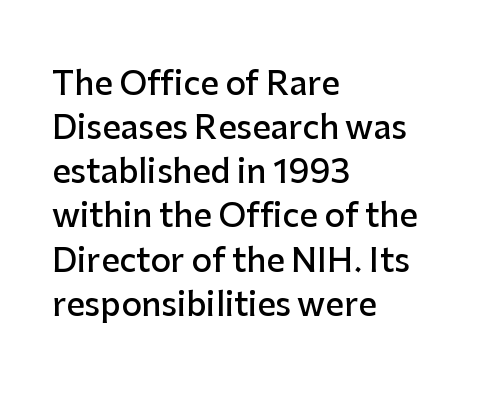
{"serif": "no", "italic": "no", "bold": "semi", "weight": "semibold", "width": "normal", "stroke_contrast": "low", "x_height": "medium", "monospaced": "no", "underline": "no", "align": "left", "line_spacing": "normal", "line_spacing_ratio": 1.38, "letter_spacing": "normal", "letter_spacing_em": 0.0, "glyph_px": 32}
